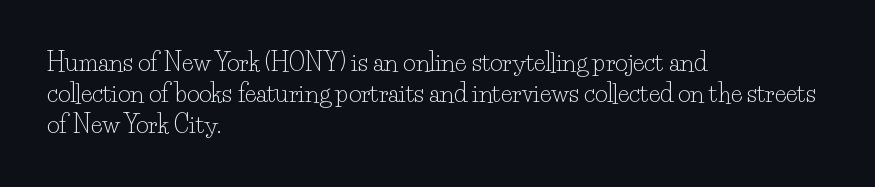
The image shows 24 px text type, upright; set left-aligned, normal line spacing (1.3x), normal letter spacing, not underlined.
